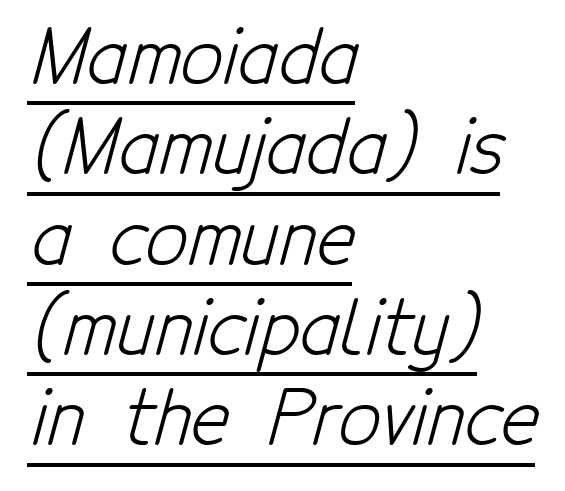
Underlined type. On a weight scale, this lands at 450 or below. Is this a fixed-width face? No — the glyphs have proportional, varying widths. These lines keep a tight, regular rhythm from letter to letter. The lines in this sample share a left origin and differ only in where they stop.
